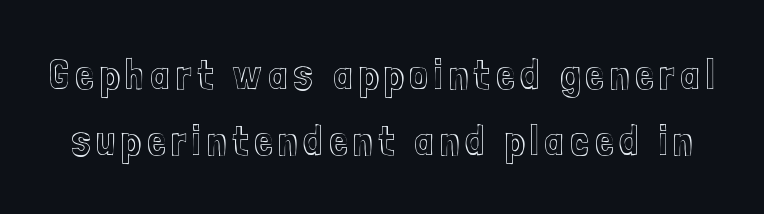
{"italic": "no", "width": "condensed", "x_height": "medium", "monospaced": "no", "underline": "no", "line_spacing": "normal", "line_spacing_ratio": 1.57, "glyph_px": 42}
